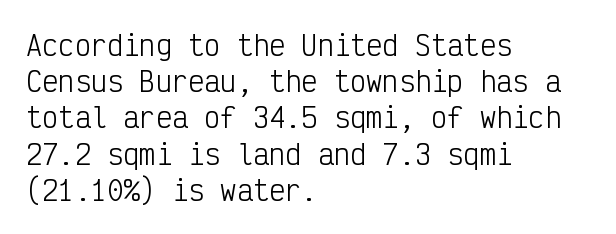
The strokes carry an ordinary text weight at most. Teacher's note: observe the even left margin — that is flush-left alignment. The lines sit at an ordinary, default distance from one another. Does extra space separate the letters? No, they use regular spacing. Posture: vertical. The specimen omits any rule beneath the text block's lines.
